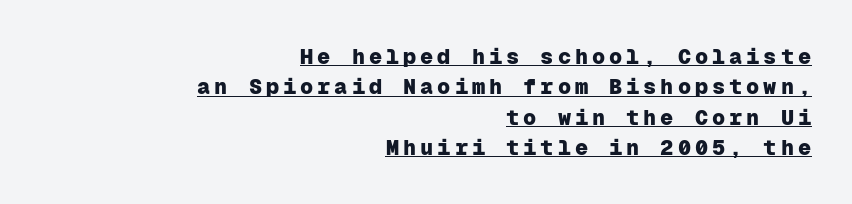
Q: Is the text bold? A: Yes.
Q: Is the text italic (slanted)? A: No, it is upright.
Q: Is the text underlined? A: Yes.
Q: How is the paragraph aligned? A: Right-aligned.
Q: Is the spacing between lines tight, normal or loose? A: Normal.
